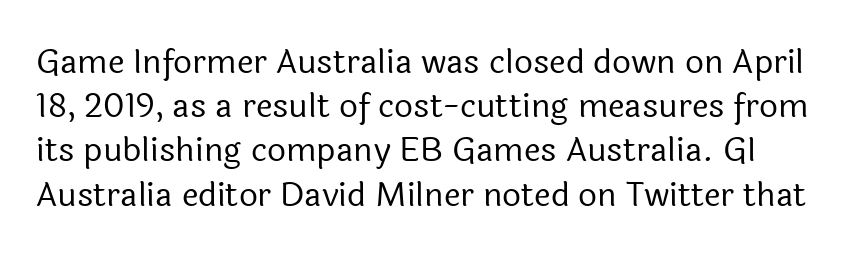
The image shows 33 px regular-weight sans-serif type, upright; set normal line spacing (1.34x), normal letter spacing, not underlined; a medium x-height.
